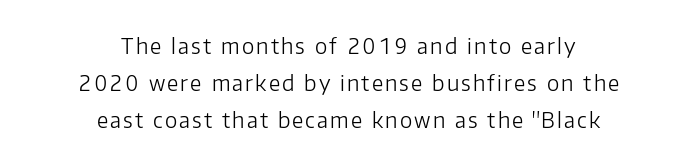
The image shows 21 px text type, upright; set centered, line spacing 1.77x, not underlined.
